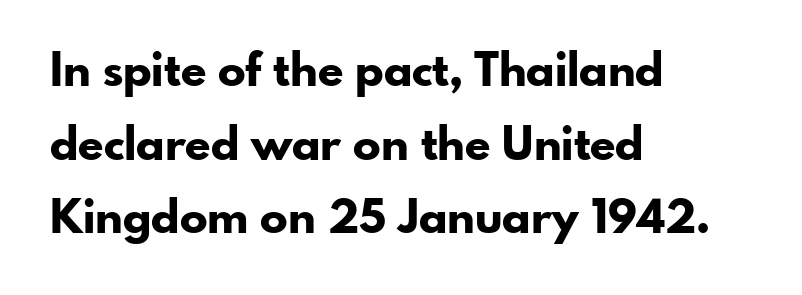
{"serif": "no", "italic": "no", "bold": "yes", "weight": "bold", "width": "normal", "stroke_contrast": "low", "x_height": "small", "monospaced": "no", "underline": "no", "align": "left", "line_spacing": "normal", "line_spacing_ratio": 1.6, "letter_spacing": "normal", "letter_spacing_em": 0.0, "glyph_px": 46}
